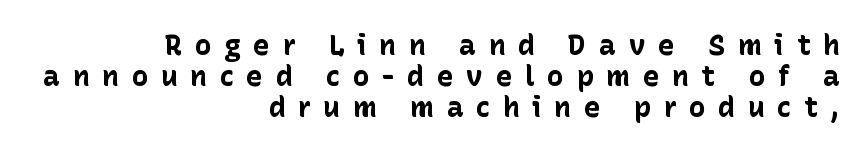
The image shows 28 px bold sans-serif type, upright; set right-aligned, tight line spacing (1.11x), unusually wide letter spacing (+0.45 em), not underlined; low stroke contrast and a medium x-height.
